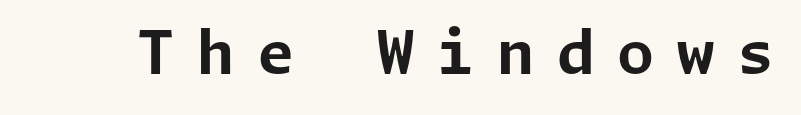
{"serif": "no", "italic": "no", "bold": "yes", "weight": "bold", "width": "normal", "stroke_contrast": "low", "x_height": "medium", "underline": "no", "letter_spacing": "wide", "letter_spacing_em": 0.38, "glyph_px": 60}
